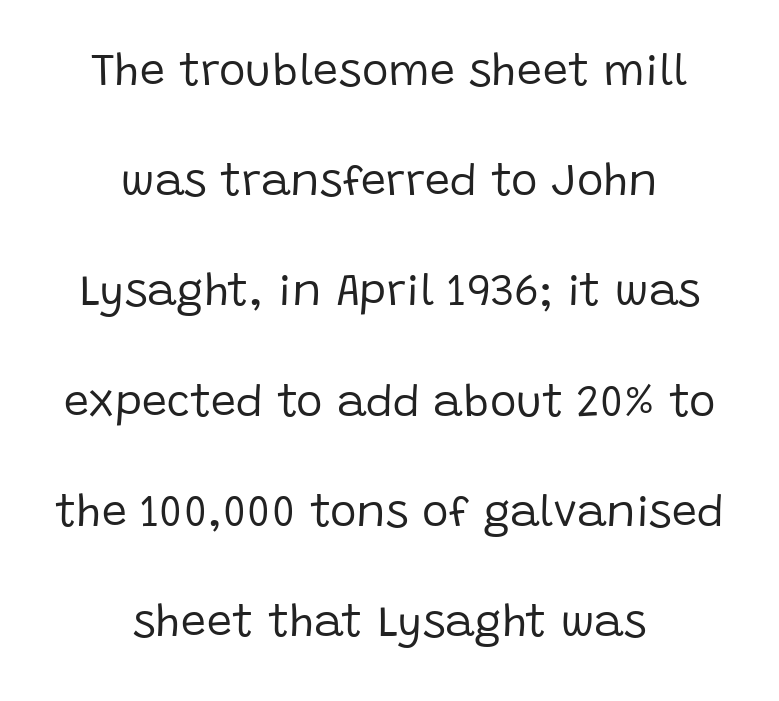
Q: Is the text bold? A: No.
Q: Is the text italic (slanted)? A: No, it is upright.
Q: Is the typeface a serif or a sans-serif typeface? A: Sans-serif.
Q: Is the text underlined? A: No.
Q: How is the paragraph aligned? A: Centered.
Q: Is the spacing between letters normal or unusually wide? A: Normal.
Q: Is the spacing between lines tight, normal or loose? A: Loose.
Q: Width (condensed, normal, or wide)? A: Normal.
Q: Stroke contrast? A: Low.
Q: x-height? A: Large.
Q: Monospaced? A: No.
